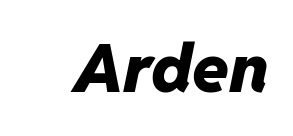
Slant detected: the letters are inclined. Descender tails drop into unmarked territory. Students, this is bold: see how much ink each stroke carries. You could call the tracking neutral — neither tight nor loose.
